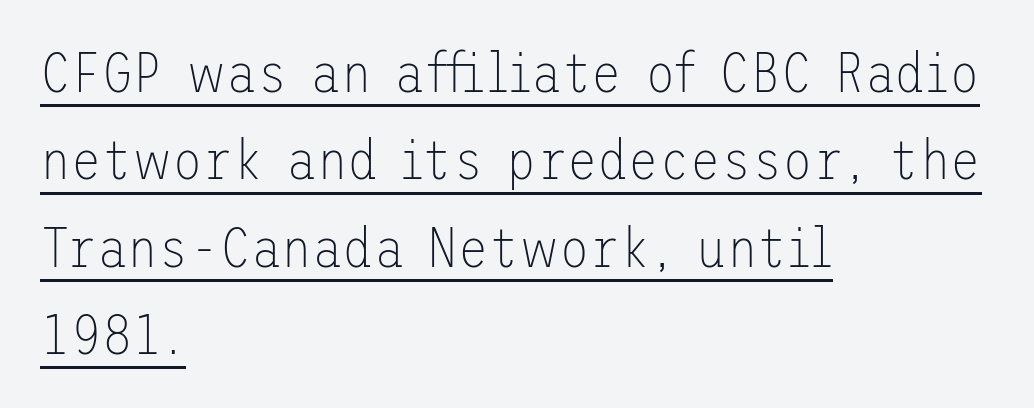
A light-to-regular cut is what we see here. These lines sit exactly where default settings would place them. You can tell from the bare stems that sans-serif type was used. What decoration does the sample have? An underline. Does the lettering tilt? It doesn't — this is upright. All the whitespace from short lines collects on the right.
